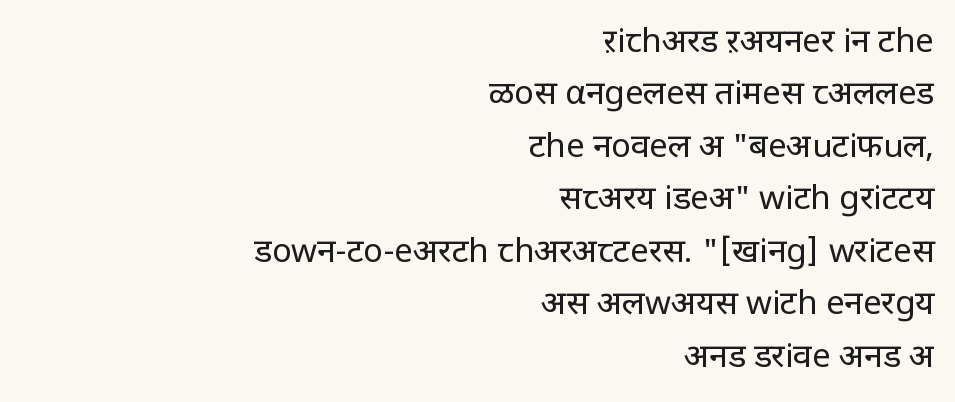
Q: Is the text bold? A: No.
Q: Is the text italic (slanted)? A: No, it is upright.
Q: Is the typeface a serif or a sans-serif typeface? A: Sans-serif.
Q: Is the text underlined? A: No.
Q: How is the paragraph aligned? A: Right-aligned.
Q: Is the spacing between letters normal or unusually wide? A: Normal.
Q: Is the spacing between lines tight, normal or loose? A: Normal.
Q: Width (condensed, normal, or wide)? A: Normal.
Q: Stroke contrast? A: Low.
Q: x-height? A: Large.
Q: Monospaced? A: No.
